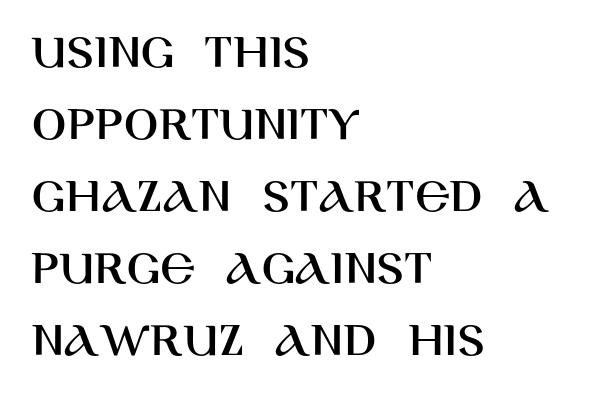
{"serif": "no", "italic": "no", "width": "normal", "stroke_contrast": "high", "x_height": "large", "monospaced": "no", "underline": "no", "align": "left", "line_spacing": "normal", "line_spacing_ratio": 1.41, "letter_spacing": "normal", "letter_spacing_em": 0.0, "glyph_px": 51}
